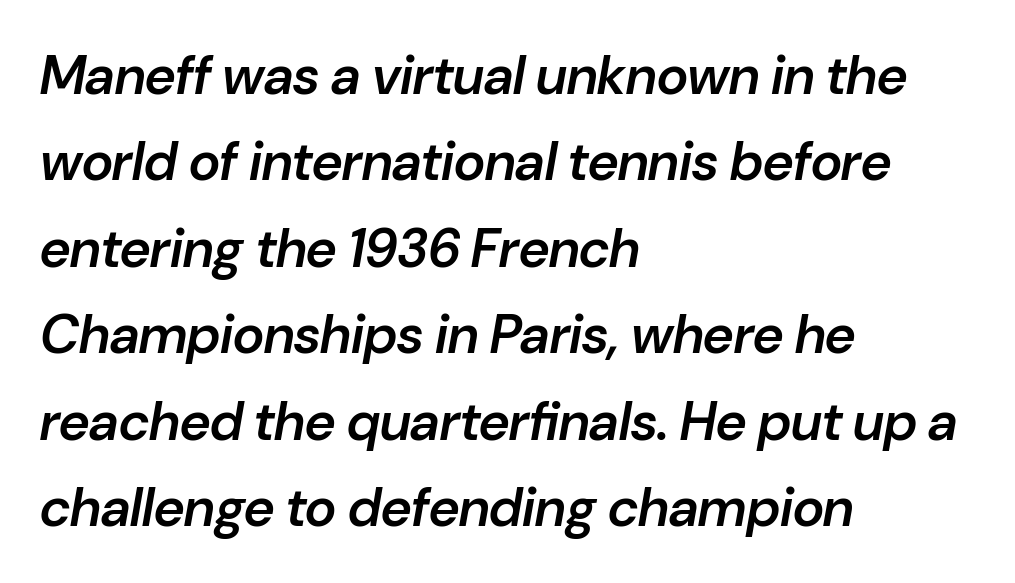
Q: Is the text bold? A: Semi-bold.
Q: Is the text italic (slanted)? A: Yes, it leans right by about 10 degrees.
Q: Is the text underlined? A: No.
Q: How is the paragraph aligned? A: Left-aligned.
Q: Is the spacing between letters normal or unusually wide? A: Normal.
Q: Is the spacing between lines tight, normal or loose? A: Normal.
Q: Width (condensed, normal, or wide)? A: Normal.
Q: Stroke contrast? A: Low.
Q: x-height? A: Medium.
Q: Monospaced? A: No.
